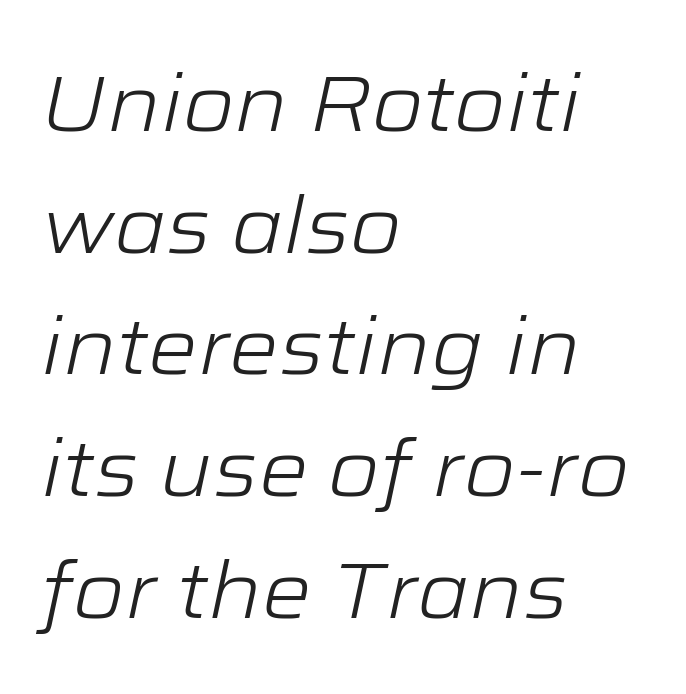
The image shows 79 px light, wide type, italic (leaning right); set left-aligned, normal line spacing (1.54x), normal letter spacing, not underlined; low stroke contrast and a medium x-height.
